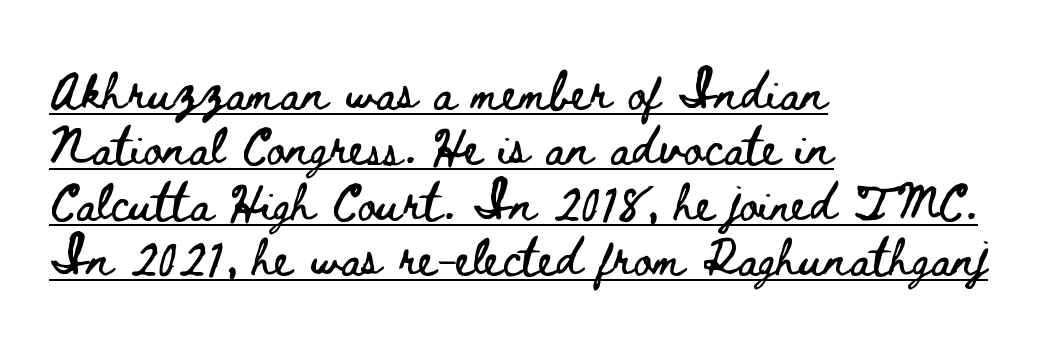
{"width": "wide", "stroke_contrast": "low", "x_height": "small", "monospaced": "no", "underline": "yes", "align": "left", "line_spacing": "normal", "line_spacing_ratio": 1.54, "letter_spacing": "normal", "letter_spacing_em": 0.0, "glyph_px": 36}
